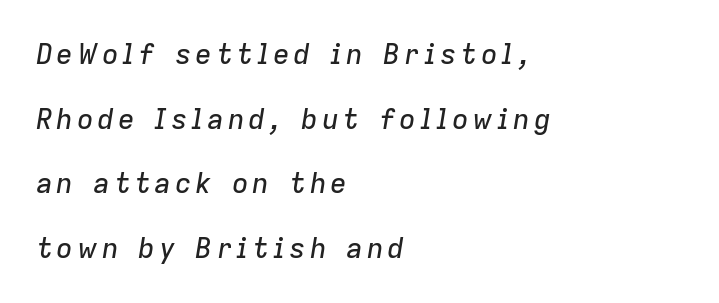
{"italic": "yes", "lean": "right", "slant_degrees": 9, "width": "normal", "stroke_contrast": "low", "x_height": "medium", "monospaced": "no", "underline": "no", "align": "left", "line_spacing": "loose", "line_spacing_ratio": 2.31, "glyph_px": 28}
